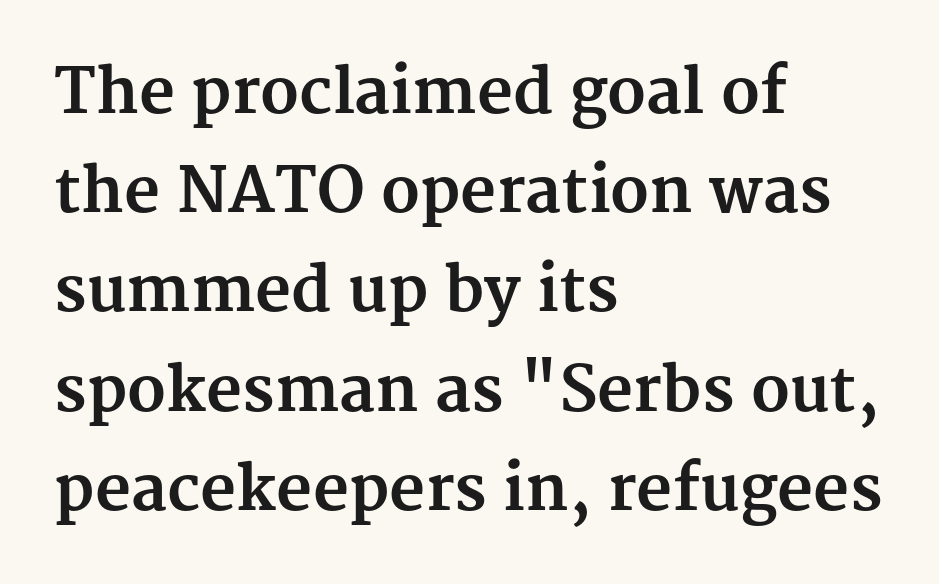
The image shows 62 px bold serif type, upright; set left-aligned, normal line spacing (1.6x), normal letter spacing, not underlined; medium stroke contrast and a medium x-height.
